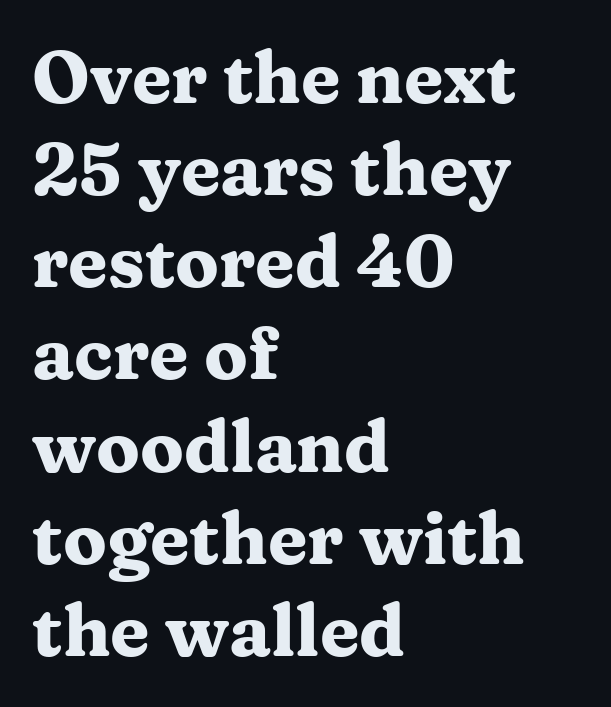
Q: Is the text bold? A: Yes.
Q: Is the text italic (slanted)? A: No, it is upright.
Q: Is the typeface a serif or a sans-serif typeface? A: Serif.
Q: Is the text underlined? A: No.
Q: How is the paragraph aligned? A: Left-aligned.
Q: Is the spacing between letters normal or unusually wide? A: Normal.
Q: Is the spacing between lines tight, normal or loose? A: Normal.
Q: Width (condensed, normal, or wide)? A: Wide.
Q: Stroke contrast? A: Medium.
Q: x-height? A: Medium.
Q: Monospaced? A: No.
